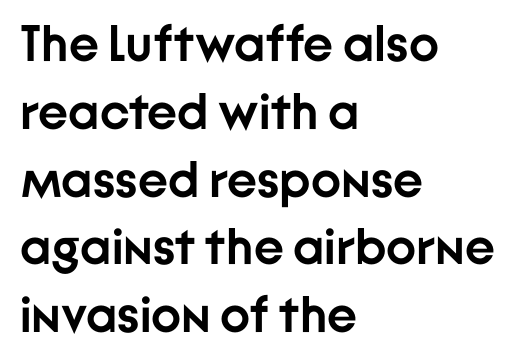
Descenders hang freely into open space. Leftover space on each line is placed entirely after the last word. In terms of posture, this sample is upright. Thick stems and heavy bowls — unmistakably bold. The characters display no serif detailing; their extremities are plain.
